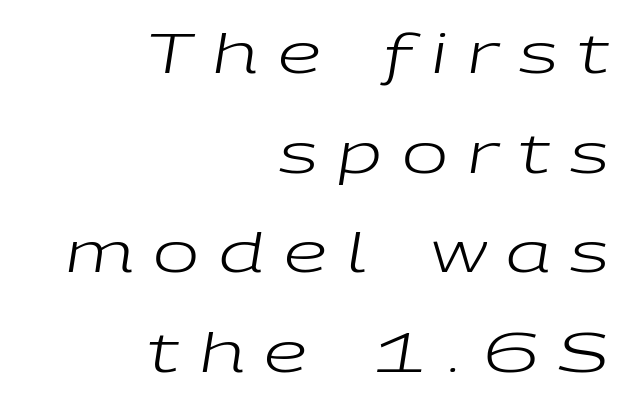
{"italic": "yes", "lean": "right", "slant_degrees": 9, "bold": "no", "weight": "regular", "width": "wide", "stroke_contrast": "low", "x_height": "medium", "monospaced": "no", "underline": "no", "align": "right", "line_spacing_ratio": 1.81, "letter_spacing": "wide", "letter_spacing_em": 0.36, "glyph_px": 55}
